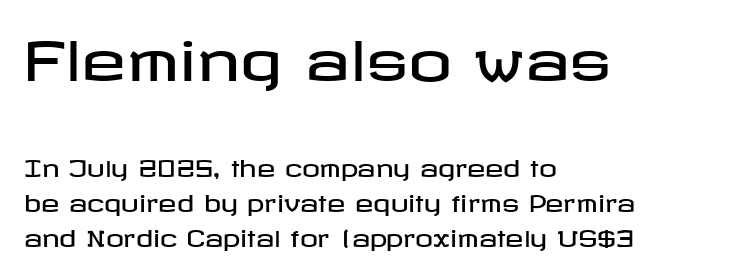
The image shows 54 px wide sans-serif type, upright; set left-aligned, normal line spacing (1.59x), normal letter spacing, not underlined; the first (top) block is 2.45x larger; low stroke contrast and a medium x-height.
